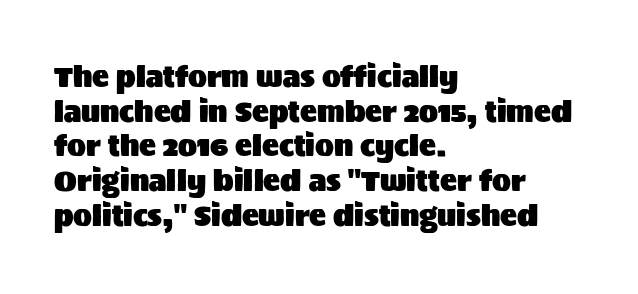
Q: Is the text italic (slanted)? A: No, it is upright.
Q: Is the typeface a serif or a sans-serif typeface? A: Sans-serif.
Q: Is the text underlined? A: No.
Q: How is the paragraph aligned? A: Left-aligned.
Q: Is the spacing between letters normal or unusually wide? A: Normal.
Q: Width (condensed, normal, or wide)? A: Normal.
Q: Stroke contrast? A: Medium.
Q: x-height? A: Large.
Q: Monospaced? A: No.
